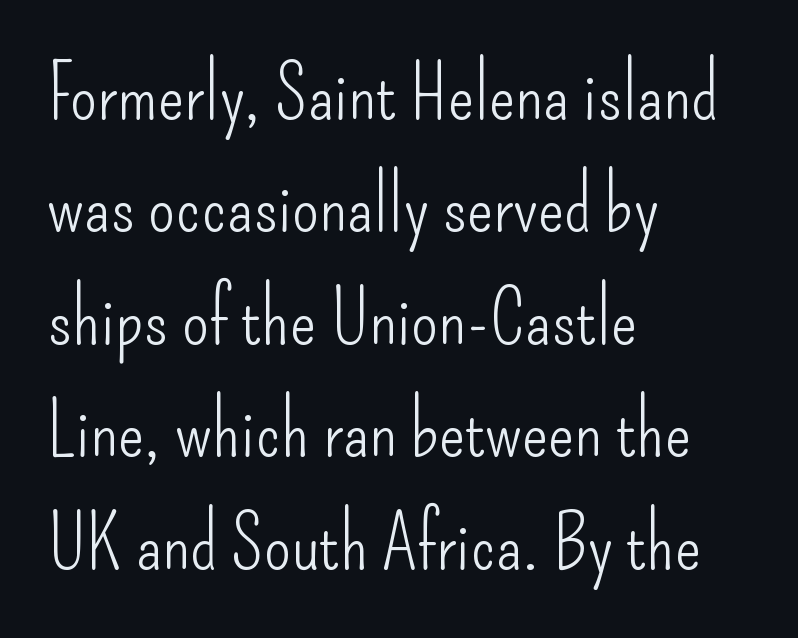
Q: Is the text bold? A: No.
Q: Is the text italic (slanted)? A: No, it is upright.
Q: Is the typeface a serif or a sans-serif typeface? A: Sans-serif.
Q: Is the text underlined? A: No.
Q: How is the paragraph aligned? A: Left-aligned.
Q: Is the spacing between letters normal or unusually wide? A: Normal.
Q: Is the spacing between lines tight, normal or loose? A: Normal.
Q: Width (condensed, normal, or wide)? A: Condensed.
Q: Stroke contrast? A: Low.
Q: x-height? A: Small.
Q: Monospaced? A: No.
